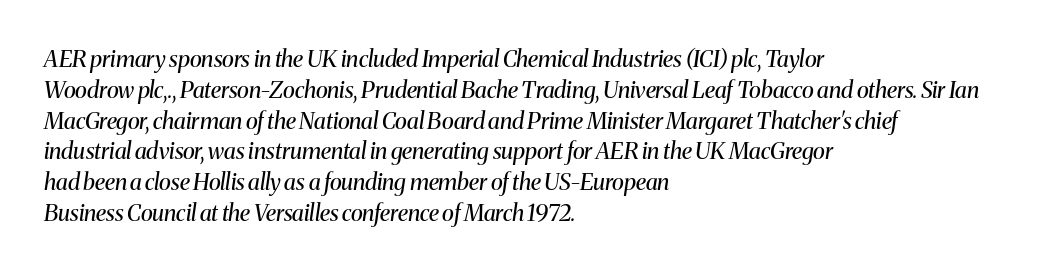
{"italic": "yes", "lean": "right", "slant_degrees": 8, "bold": "no", "underline": "no", "align": "left", "line_spacing": "normal", "line_spacing_ratio": 1.34, "letter_spacing": "normal", "letter_spacing_em": 0.0, "glyph_px": 23}
